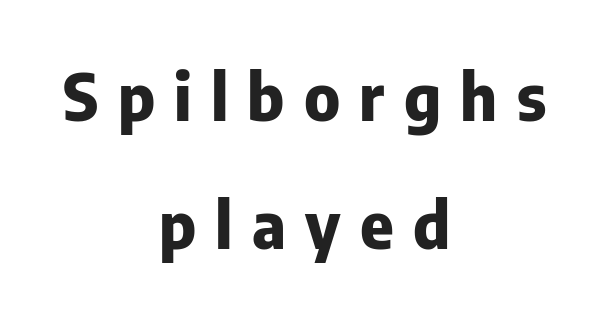
Airy leading. Caption: bold face, heavy strokes. Stroke terminals: plain, sans-serif. Someone cranked the tracking dial way up on this one.
